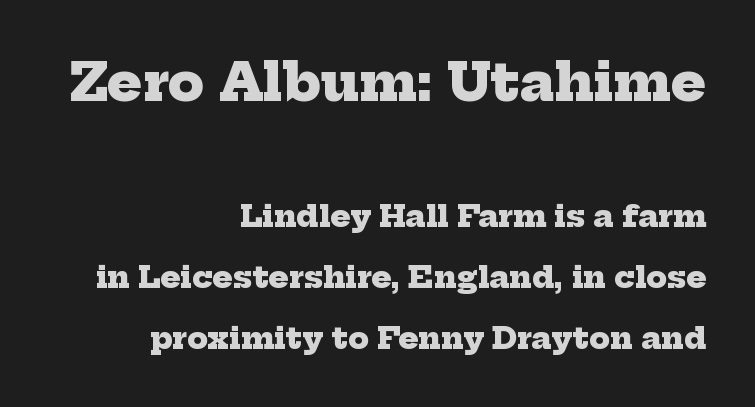
Q: Is the text bold? A: Yes.
Q: Is the typeface a serif or a sans-serif typeface? A: Serif.
Q: Is the text underlined? A: No.
Q: How is the paragraph aligned? A: Right-aligned.
Q: Is the spacing between letters normal or unusually wide? A: Normal.
Q: Is the spacing between lines tight, normal or loose? A: Loose.
Q: Which block of text is set in a larger size, the first (top) or the second (bottom)? A: The first (top) one.
Q: Width (condensed, normal, or wide)? A: Normal.
Q: Stroke contrast? A: Low.
Q: x-height? A: Medium.
Q: Monospaced? A: No.
